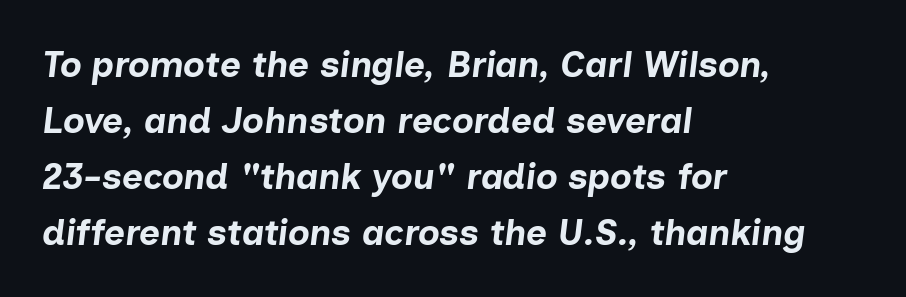
{"italic": "yes", "lean": "right", "slant_degrees": 7, "bold": "yes", "weight": "bold", "width": "normal", "stroke_contrast": "low", "x_height": "medium", "monospaced": "no", "underline": "no", "align": "left", "line_spacing": "normal", "line_spacing_ratio": 1.56, "letter_spacing": "normal", "letter_spacing_em": 0.0, "glyph_px": 36}
